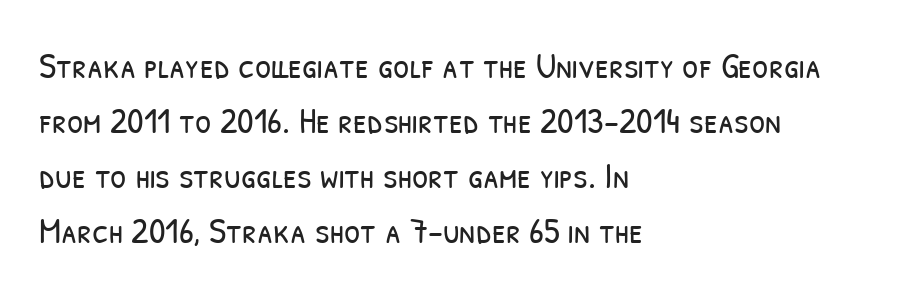
{"serif": "no", "bold": "no", "weight": "light", "width": "condensed", "stroke_contrast": "low", "x_height": "medium", "monospaced": "no", "underline": "no", "align": "left", "line_spacing": "normal", "line_spacing_ratio": 1.49, "letter_spacing": "normal", "letter_spacing_em": 0.0, "glyph_px": 37}
